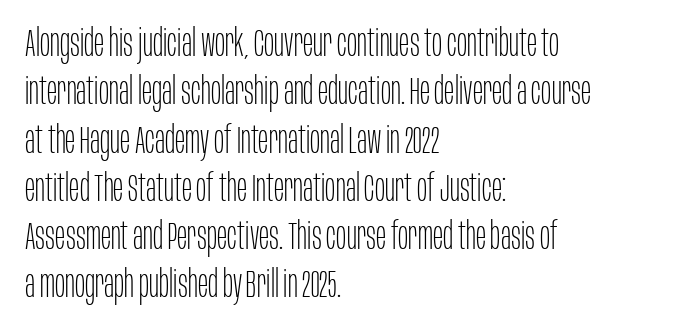
The image shows 38 px thin, condensed sans-serif type, upright; set left-aligned, normal line spacing (1.27x), normal letter spacing, not underlined; low stroke contrast and a large x-height.
